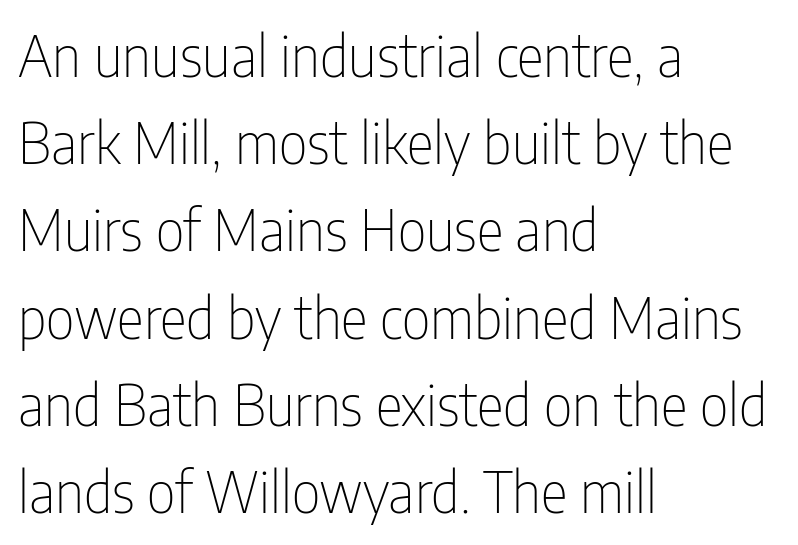
The image shows 57 px thin, condensed sans-serif type, upright; set left-aligned, normal line spacing (1.53x), normal letter spacing, not underlined; low stroke contrast and a medium x-height.
